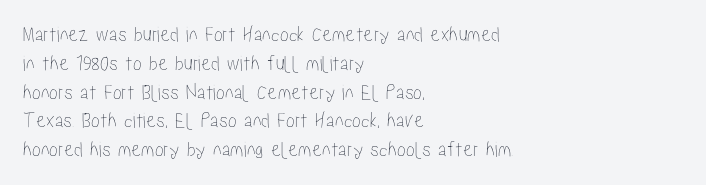
The image shows 22 px text type, upright; set left-aligned, normal line spacing (1.31x), normal letter spacing, not underlined.
